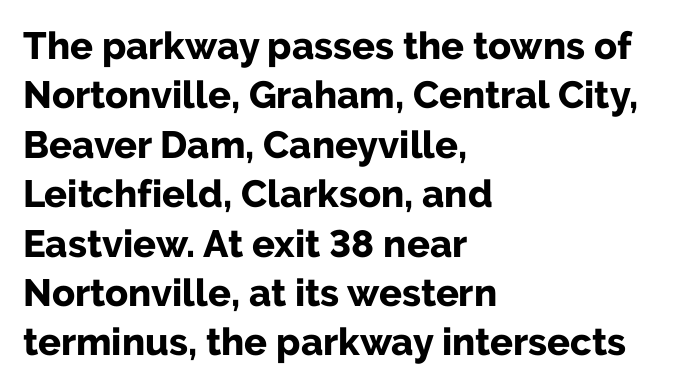
Q: Is the text bold? A: Yes.
Q: Is the text italic (slanted)? A: No, it is upright.
Q: Is the typeface a serif or a sans-serif typeface? A: Sans-serif.
Q: Is the text underlined? A: No.
Q: How is the paragraph aligned? A: Left-aligned.
Q: Is the spacing between letters normal or unusually wide? A: Normal.
Q: Is the spacing between lines tight, normal or loose? A: Normal.
Q: Width (condensed, normal, or wide)? A: Normal.
Q: Stroke contrast? A: Low.
Q: x-height? A: Medium.
Q: Monospaced? A: No.
